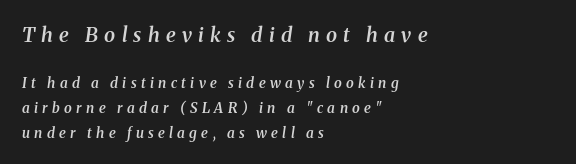
{"italic": "yes", "lean": "right", "slant_degrees": 8, "bold": "semi", "underline": "no", "align": "left", "line_spacing_ratio": 1.79, "letter_spacing": "wide", "letter_spacing_em": 0.31, "larger_block": "first", "size_ratio": 1.43, "glyph_px": 20}
